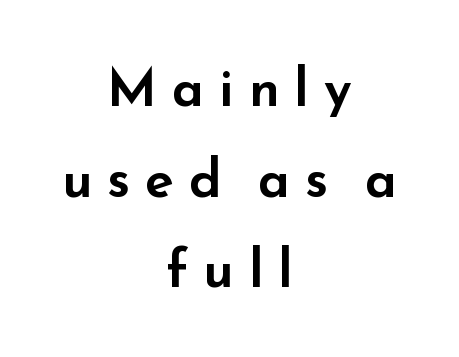
The image shows 53 px wide sans-serif type, upright; set centered, line spacing 1.71x, unusually wide letter spacing (+0.28 em), not underlined; low stroke contrast and a small x-height.
